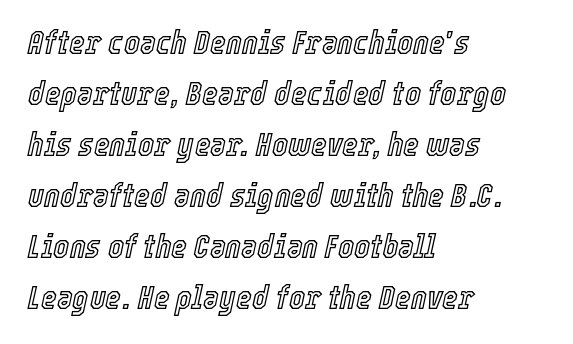
The image shows 34 px condensed type, italic (leaning right); set left-aligned, normal line spacing (1.5x), normal letter spacing, not underlined; a medium x-height.
